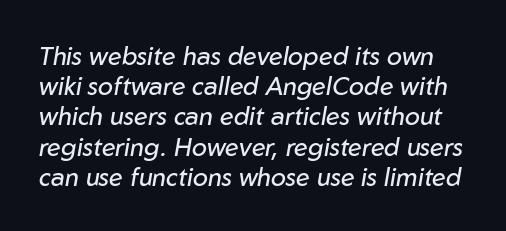
Q: Is the text bold? A: No.
Q: Is the text italic (slanted)? A: Yes, it leans right by about 10 degrees.
Q: Is the text underlined? A: No.
Q: Is the spacing between letters normal or unusually wide? A: Normal.
